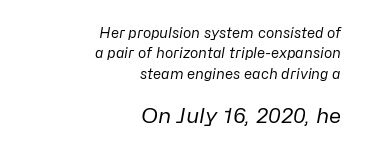
{"italic": "yes", "lean": "right", "slant_degrees": 10, "bold": "no", "underline": "no", "align": "right", "line_spacing": "normal", "line_spacing_ratio": 1.45, "letter_spacing": "normal", "letter_spacing_em": 0.0, "larger_block": "second", "size_ratio": 1.5, "glyph_px": 21}
